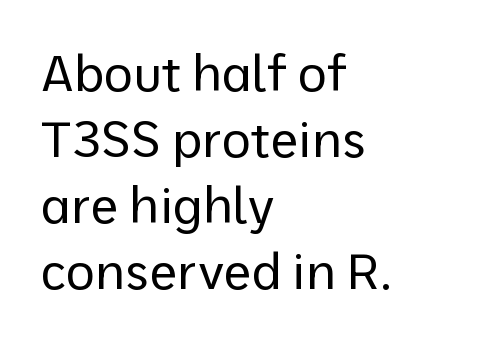
Q: Is the text bold? A: No.
Q: Is the text italic (slanted)? A: No, it is upright.
Q: Is the typeface a serif or a sans-serif typeface? A: Sans-serif.
Q: Is the text underlined? A: No.
Q: How is the paragraph aligned? A: Left-aligned.
Q: Is the spacing between letters normal or unusually wide? A: Normal.
Q: Is the spacing between lines tight, normal or loose? A: Normal.
Q: Width (condensed, normal, or wide)? A: Normal.
Q: Stroke contrast? A: Low.
Q: x-height? A: Medium.
Q: Monospaced? A: No.
